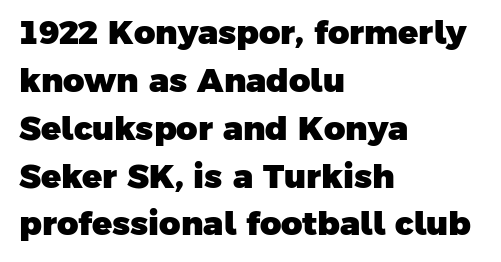
{"serif": "no", "bold": "yes", "weight": "heavy", "width": "normal", "stroke_contrast": "low", "x_height": "medium", "monospaced": "no", "underline": "no", "align": "left", "line_spacing": "normal", "line_spacing_ratio": 1.45, "letter_spacing": "normal", "letter_spacing_em": 0.0, "glyph_px": 33}
